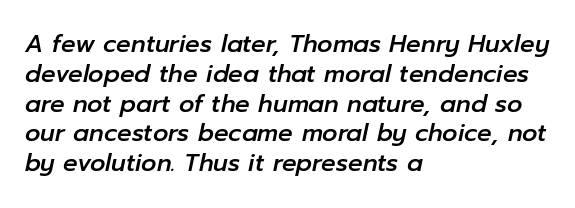
Q: Is the text italic (slanted)? A: Yes, it leans right by about 12 degrees.
Q: Is the text underlined? A: No.
Q: How is the paragraph aligned? A: Left-aligned.
Q: Is the spacing between letters normal or unusually wide? A: Normal.
